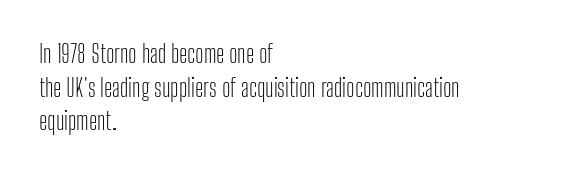
{"italic": "no", "bold": "no", "underline": "no", "align": "left", "line_spacing": "normal", "line_spacing_ratio": 1.4, "letter_spacing": "normal", "letter_spacing_em": 0.0, "glyph_px": 24}
